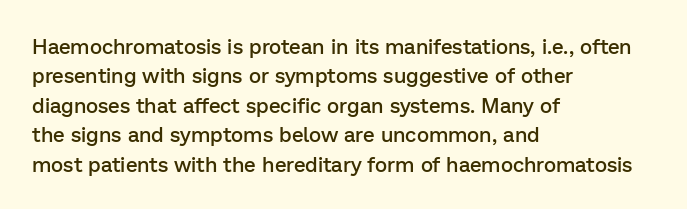
The image shows 21 px text type, upright; set left-aligned, normal line spacing (1.4x), normal letter spacing, not underlined.
